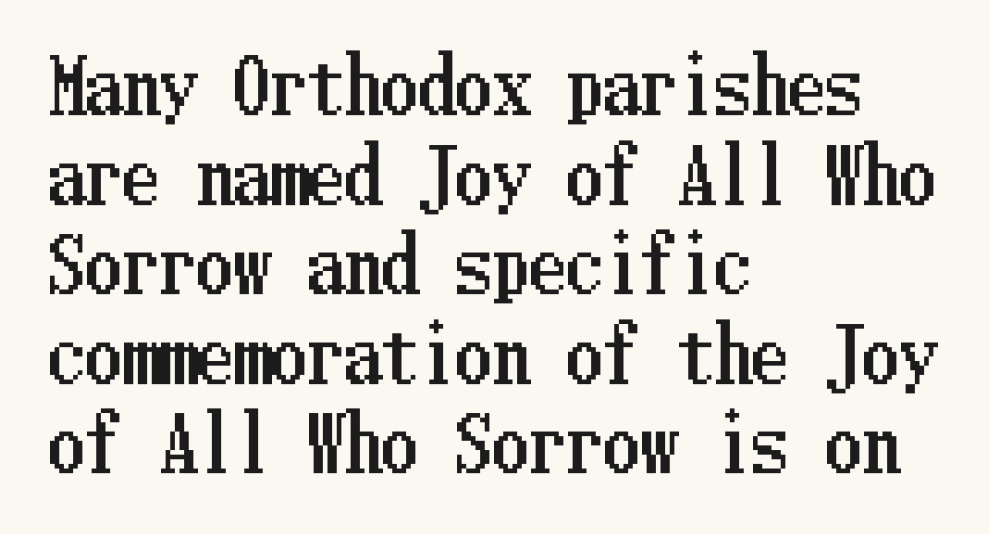
{"italic": "no", "width": "condensed", "stroke_contrast": "low", "x_height": "medium", "underline": "no", "align": "left", "line_spacing_ratio": 1.21, "letter_spacing": "normal", "letter_spacing_em": 0.0, "glyph_px": 74}
